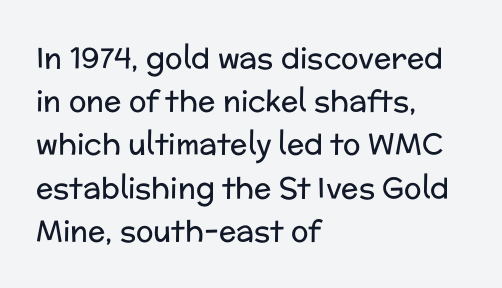
{"serif": "no", "italic": "no", "bold": "no", "weight": "regular", "width": "normal", "stroke_contrast": "low", "x_height": "medium", "monospaced": "no", "underline": "no", "align": "left", "line_spacing": "normal", "line_spacing_ratio": 1.49, "letter_spacing": "normal", "letter_spacing_em": 0.0, "glyph_px": 29}
